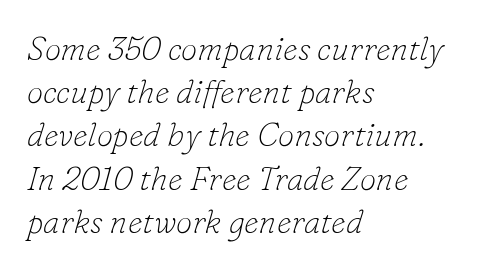
{"serif": "yes", "italic": "yes", "lean": "right", "slant_degrees": 16, "bold": "no", "weight": "thin", "width": "normal", "stroke_contrast": "low", "x_height": "small", "monospaced": "no", "underline": "no", "align": "left", "line_spacing": "normal", "line_spacing_ratio": 1.31, "letter_spacing": "normal", "letter_spacing_em": 0.0, "glyph_px": 33}
